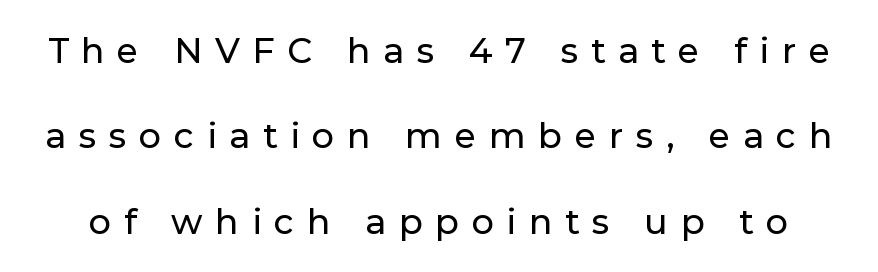
The image shows 35 px sans-serif type, upright; set loose line spacing (2.44x), unusually wide letter spacing (+0.36 em), not underlined; low stroke contrast and a medium x-height.
